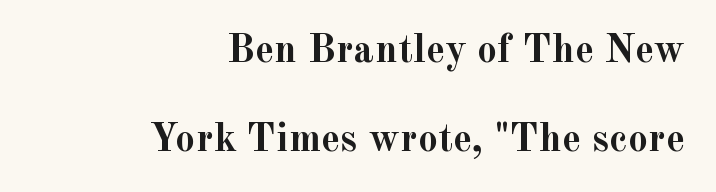
Q: Is the text bold? A: Yes.
Q: Is the text italic (slanted)? A: No, it is upright.
Q: Is the typeface a serif or a sans-serif typeface? A: Serif.
Q: Is the text underlined? A: No.
Q: How is the paragraph aligned? A: Right-aligned.
Q: Is the spacing between letters normal or unusually wide? A: Normal.
Q: Is the spacing between lines tight, normal or loose? A: Loose.
Q: Width (condensed, normal, or wide)? A: Normal.
Q: x-height? A: Small.
Q: Monospaced? A: No.
